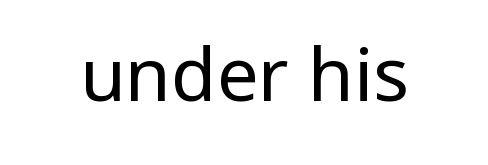
The image shows 74 px regular-weight, condensed sans-serif type, upright; set normal letter spacing, not underlined; low stroke contrast and a large x-height.
